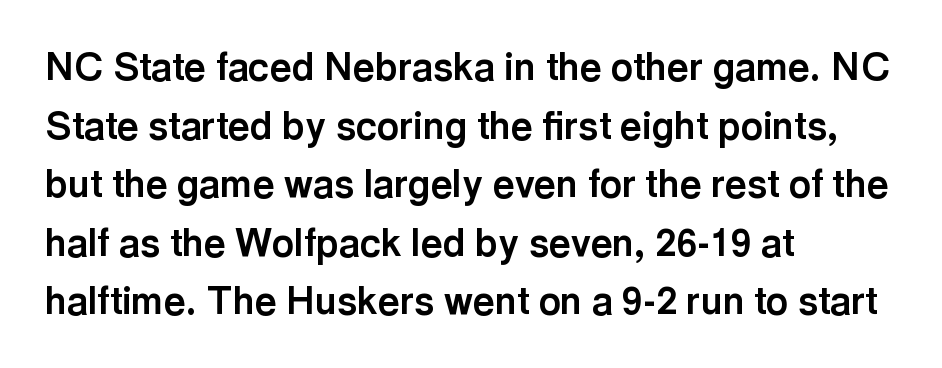
The face used here is a sans, in the tradition of grotesques and geometrics. Every character sits straight up, as roman type does. Observe the ordinary spacing: letters are neighbours, not strangers. How would I describe the line gaps? Plain and ordinary. Letters rest on an invisible, unmarked baseline.
